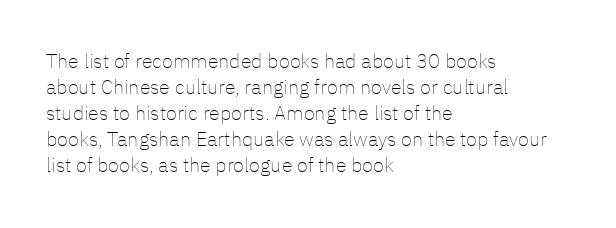
Q: Is the text bold? A: No.
Q: Is the text italic (slanted)? A: No, it is upright.
Q: Is the text underlined? A: No.
Q: How is the paragraph aligned? A: Left-aligned.
Q: Is the spacing between letters normal or unusually wide? A: Normal.
Q: Is the spacing between lines tight, normal or loose? A: Normal.
